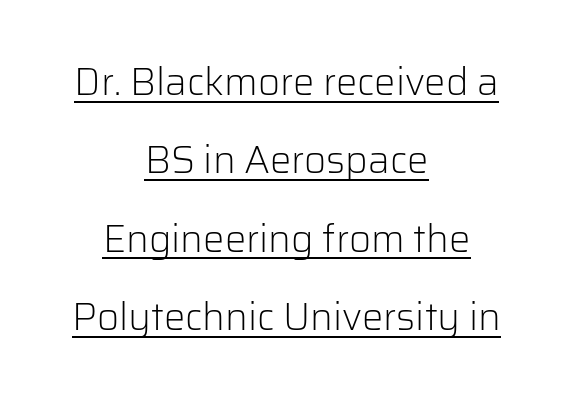
These lines are rendered in a variable-pitch font. Look at the tracking — it's just the regular setting, nothing added. The weight would be labelled regular, book, light, or lighter still. Classification — sans serif. In CSS terms this would be text-align: center.
